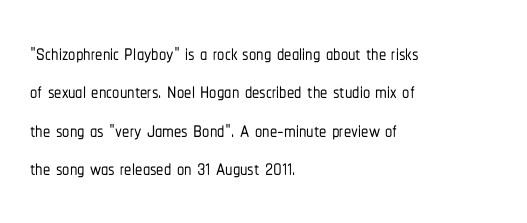
Q: Is the text italic (slanted)? A: No, it is upright.
Q: Is the typeface a serif or a sans-serif typeface? A: Sans-serif.
Q: Is the text underlined? A: No.
Q: How is the paragraph aligned? A: Left-aligned.
Q: Is the spacing between letters normal or unusually wide? A: Normal.
Q: Is the spacing between lines tight, normal or loose? A: Normal.
Q: Width (condensed, normal, or wide)? A: Condensed.
Q: Stroke contrast? A: Low.
Q: x-height? A: Medium.
Q: Monospaced? A: No.
